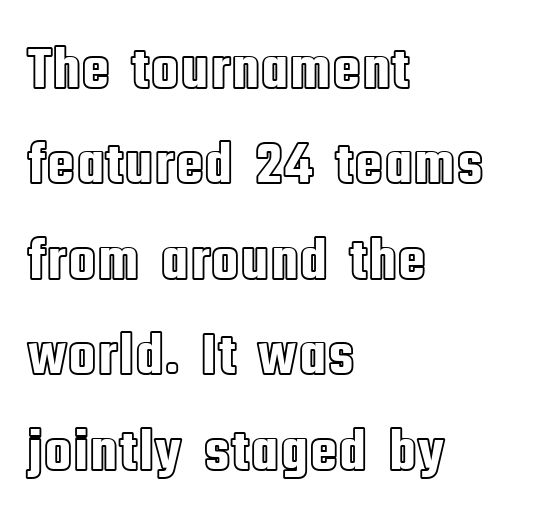
The image shows 60 px condensed type, upright; set left-aligned, normal line spacing (1.59x), normal letter spacing, not underlined; a large x-height.
